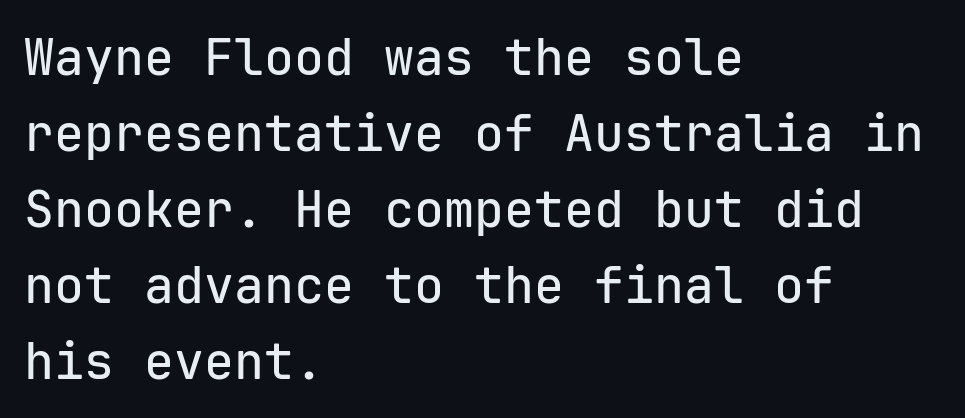
Rendered with straight, roman letterforms. In terms of letterspacing, this is plain default setting. Only glyphs here, with clear space below each row. Students, observe: this is what conventionally led text looks like. The typesetter chose a ragged-right arrangement here. These lines are rendered in a fixed-pitch font.
